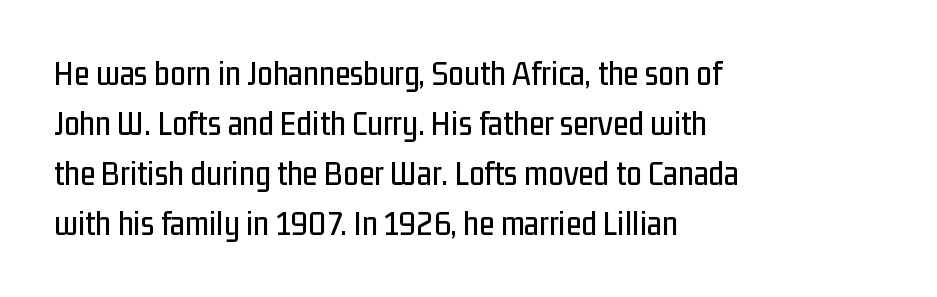
Q: Is the text italic (slanted)? A: No, it is upright.
Q: Is the typeface a serif or a sans-serif typeface? A: Sans-serif.
Q: Is the text underlined? A: No.
Q: How is the paragraph aligned? A: Left-aligned.
Q: Is the spacing between letters normal or unusually wide? A: Normal.
Q: Is the spacing between lines tight, normal or loose? A: Normal.
Q: Width (condensed, normal, or wide)? A: Condensed.
Q: Stroke contrast? A: Low.
Q: x-height? A: Medium.
Q: Monospaced? A: No.
